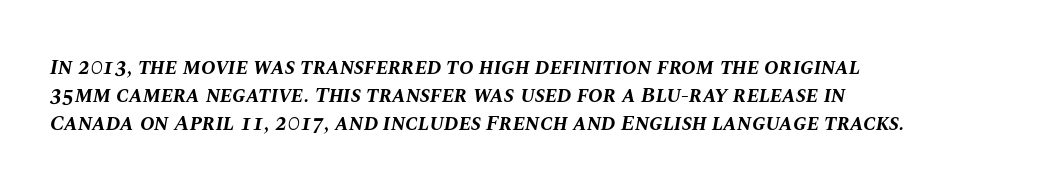
The image shows 22 px bold type, italic (leaning right); set left-aligned, normal line spacing (1.28x), normal letter spacing, not underlined.
